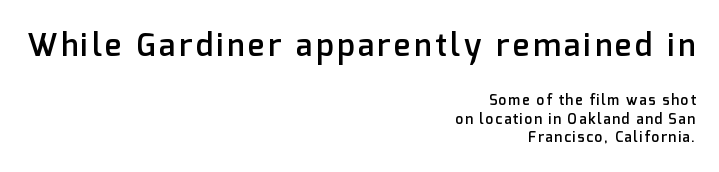
{"serif": "no", "italic": "no", "bold": "semi", "weight": "semibold", "width": "normal", "stroke_contrast": "low", "x_height": "medium", "monospaced": "no", "underline": "no", "align": "right", "line_spacing": "normal", "line_spacing_ratio": 1.33, "larger_block": "first", "size_ratio": 2.21, "glyph_px": 31}
